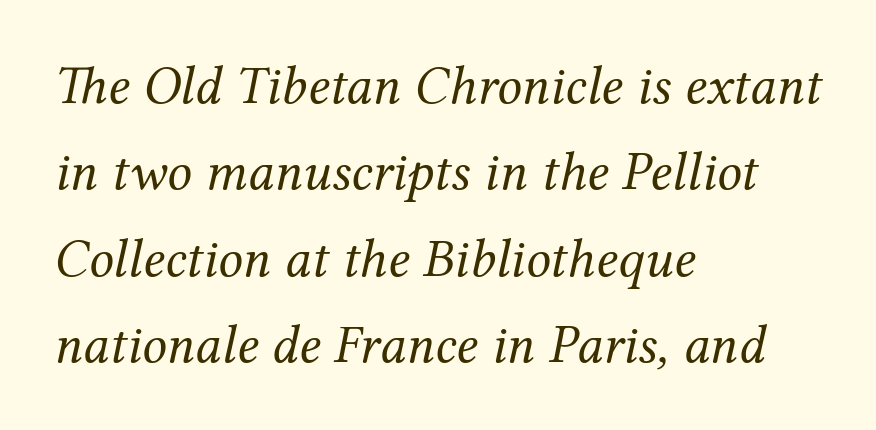
Q: Is the text bold? A: No.
Q: Is the text italic (slanted)? A: Yes, it leans right by about 12 degrees.
Q: Is the typeface a serif or a sans-serif typeface? A: Serif.
Q: Is the text underlined? A: No.
Q: How is the paragraph aligned? A: Left-aligned.
Q: Is the spacing between letters normal or unusually wide? A: Normal.
Q: Is the spacing between lines tight, normal or loose? A: Normal.
Q: Width (condensed, normal, or wide)? A: Normal.
Q: Stroke contrast? A: Medium.
Q: x-height? A: Medium.
Q: Monospaced? A: No.
